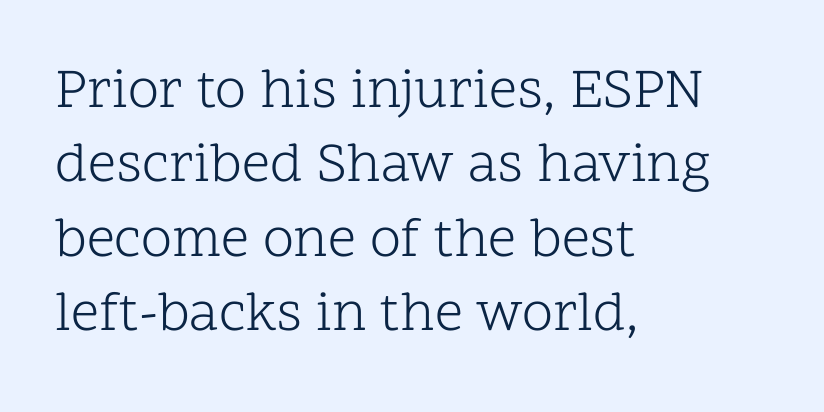
A student would call this left alignment; a typographer would say flush left, rag right. Spacing verdict: proportional, widths tailored to each character. In terms of letterform style, serifs are clearly present. Designer's note — italics off, roman on. Unmarked baselines from the first word to the last.
